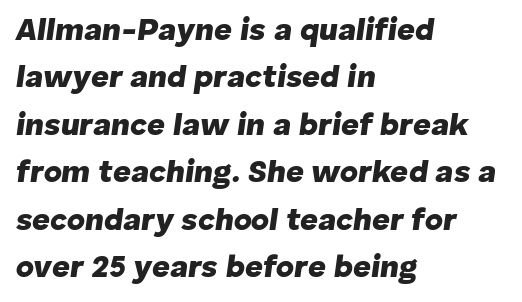
{"italic": "yes", "lean": "right", "slant_degrees": 8, "bold": "yes", "weight": "heavy", "width": "normal", "stroke_contrast": "low", "x_height": "medium", "monospaced": "no", "underline": "no", "align": "left", "line_spacing": "normal", "line_spacing_ratio": 1.53, "letter_spacing": "normal", "letter_spacing_em": 0.0, "glyph_px": 31}
